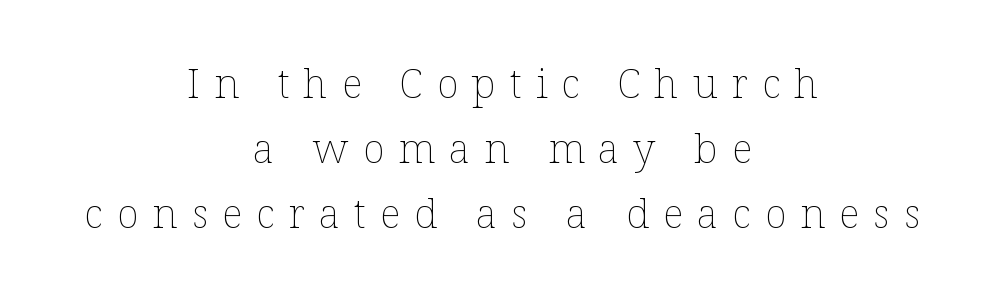
Q: Is the text bold? A: No.
Q: Is the text italic (slanted)? A: No, it is upright.
Q: Is the text underlined? A: No.
Q: How is the paragraph aligned? A: Centered.
Q: Is the spacing between letters normal or unusually wide? A: Unusually wide.
Q: Is the spacing between lines tight, normal or loose? A: Normal.
Q: Width (condensed, normal, or wide)? A: Normal.
Q: Stroke contrast? A: Low.
Q: x-height? A: Medium.
Q: Monospaced? A: No.
